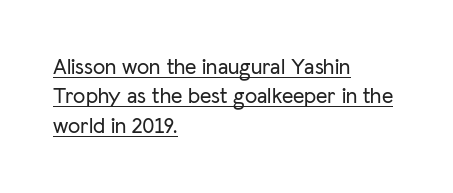
{"italic": "no", "underline": "yes", "align": "left", "line_spacing": "normal", "line_spacing_ratio": 1.34, "letter_spacing": "normal", "letter_spacing_em": 0.0, "glyph_px": 22}
